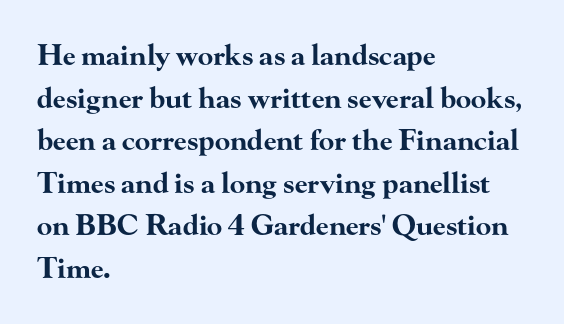
The image shows 28 px bold, wide serif type, upright; set left-aligned, normal line spacing (1.52x), normal letter spacing, not underlined; high stroke contrast and a small x-height.
